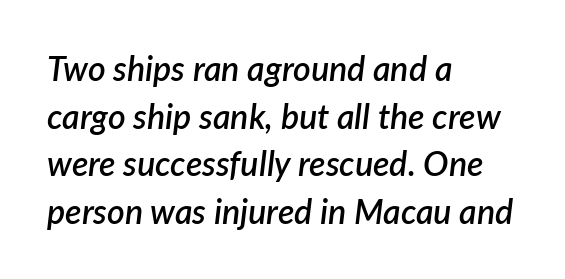
The image shows 34 px semibold type, italic (leaning right); set left-aligned, normal line spacing (1.4x), normal letter spacing, not underlined; low stroke contrast and a medium x-height.
